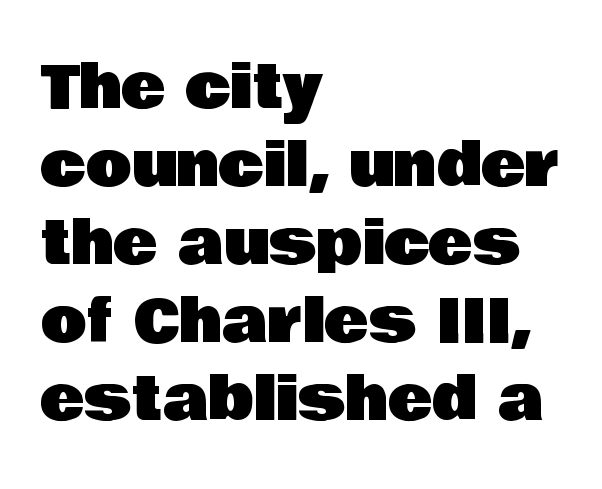
Q: Is the text italic (slanted)? A: No, it is upright.
Q: Is the typeface a serif or a sans-serif typeface? A: Sans-serif.
Q: Is the text underlined? A: No.
Q: How is the paragraph aligned? A: Left-aligned.
Q: Is the spacing between letters normal or unusually wide? A: Normal.
Q: Is the spacing between lines tight, normal or loose? A: Normal.
Q: Width (condensed, normal, or wide)? A: Normal.
Q: Stroke contrast? A: Low.
Q: x-height? A: Large.
Q: Monospaced? A: No.
